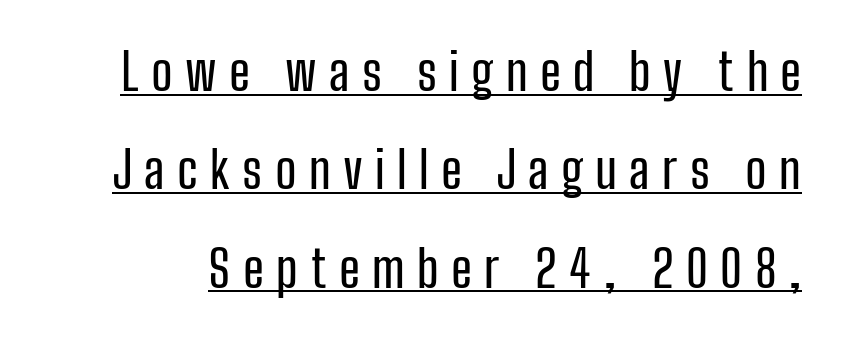
Has an underline been added? It has. The lettering holds an erect, upright posture throughout. The line texture is sparse and dotted thanks to wide tracking. Note the varied advance widths — an 'i' is clearly narrower than an 'm'.
